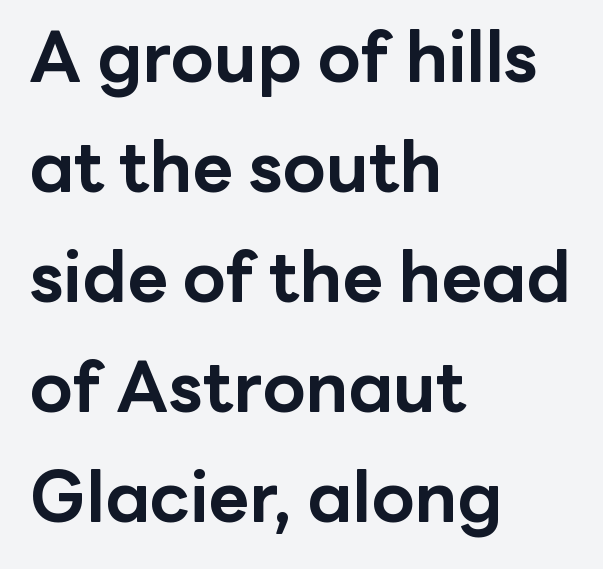
Q: Is the text bold? A: Yes.
Q: Is the text italic (slanted)? A: No, it is upright.
Q: Is the typeface a serif or a sans-serif typeface? A: Sans-serif.
Q: Is the text underlined? A: No.
Q: How is the paragraph aligned? A: Left-aligned.
Q: Is the spacing between letters normal or unusually wide? A: Normal.
Q: Is the spacing between lines tight, normal or loose? A: Normal.
Q: Width (condensed, normal, or wide)? A: Normal.
Q: Stroke contrast? A: Low.
Q: x-height? A: Medium.
Q: Monospaced? A: No.
